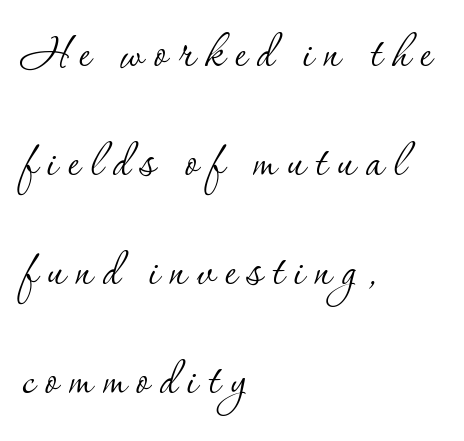
{"serif": "yes", "bold": "no", "weight": "thin", "width": "normal", "stroke_contrast": "low", "x_height": "small", "monospaced": "no", "underline": "no", "align": "left", "line_spacing_ratio": 1.88, "glyph_px": 58}
